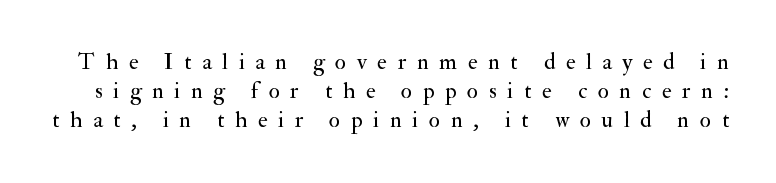
Nope, not italic — everything's standing straight. One glance says typical: line gaps are just what's usual. Between one letter and the next there's a generous, obvious gap. Think standard paragraph weight, or any step lighter than that. Bare-footed words on every line.
